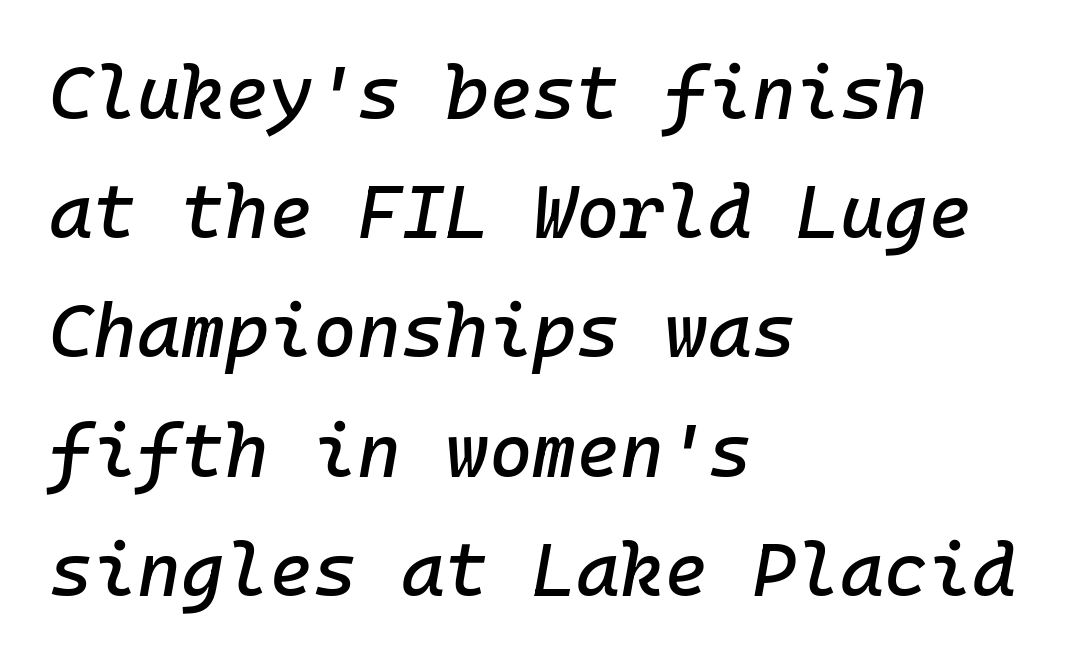
Has an underline been added? It has not. Students, observe: this is what conventionally led text looks like. Left-aligned paragraph, ragged on the right. Looking at the ascenders, they clearly lean.
